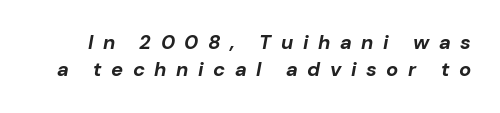
The image shows 20 px bold type, italic (leaning right); set normal line spacing (1.36x), unusually wide letter spacing (+0.48 em), not underlined.
